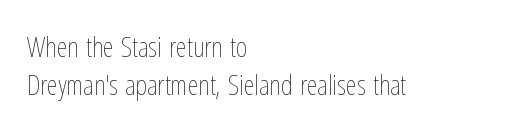
The image shows 28 px thin, condensed type, upright; set left-aligned, normal line spacing (1.36x), normal letter spacing, not underlined; low stroke contrast and a medium x-height.
